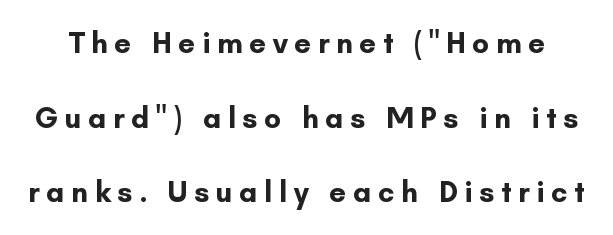
The image shows 30 px bold sans-serif type, upright; set loose line spacing (2.49x), unusually wide letter spacing (+0.22 em), not underlined; low stroke contrast and a small x-height.
